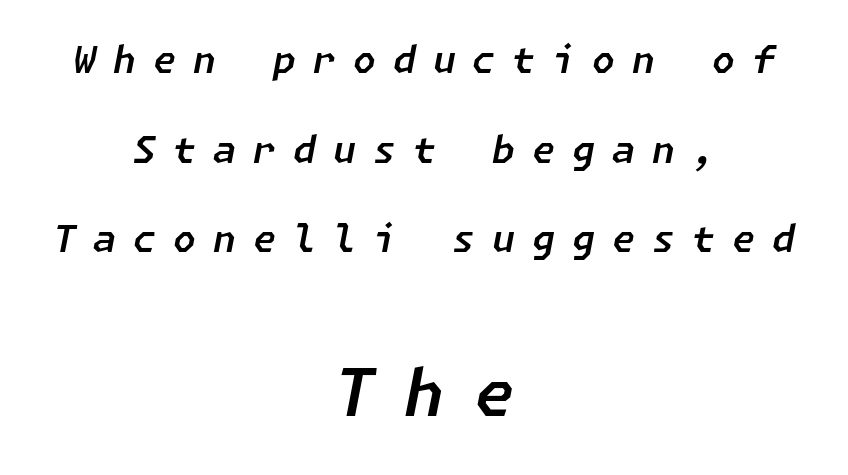
{"italic": "yes", "lean": "right", "slant_degrees": 11, "width": "normal", "stroke_contrast": "low", "x_height": "medium", "underline": "no", "align": "center", "line_spacing": "loose", "line_spacing_ratio": 2.42, "letter_spacing": "wide", "letter_spacing_em": 0.46, "larger_block": "second", "size_ratio": 1.76, "glyph_px": 65}
